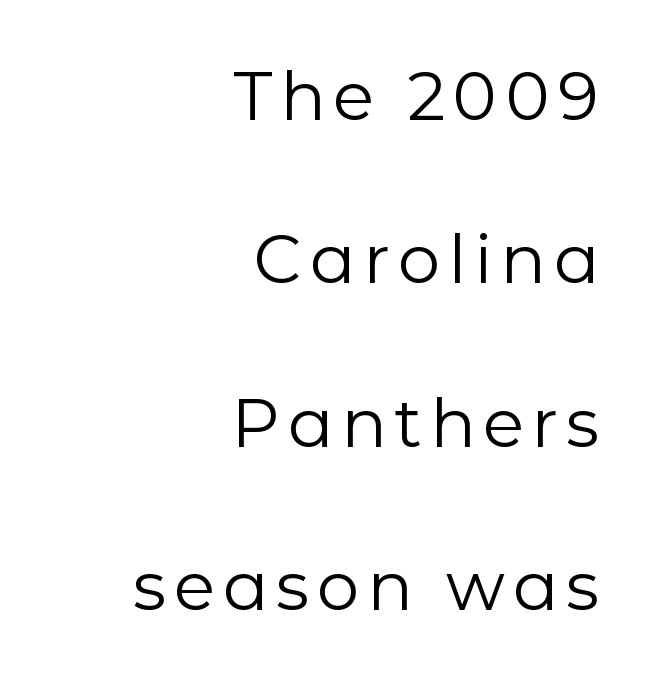
The image shows 67 px regular-weight sans-serif type, upright; set right-aligned, loose line spacing (2.44x), not underlined; low stroke contrast and a medium x-height.
